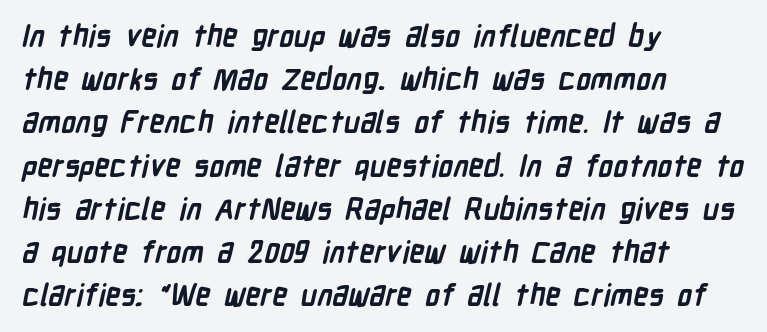
{"serif": "no", "bold": "yes", "weight": "semibold", "width": "condensed", "stroke_contrast": "low", "x_height": "medium", "monospaced": "no", "underline": "no", "align": "left", "line_spacing": "normal", "line_spacing_ratio": 1.44, "letter_spacing": "normal", "letter_spacing_em": 0.0, "glyph_px": 30}
